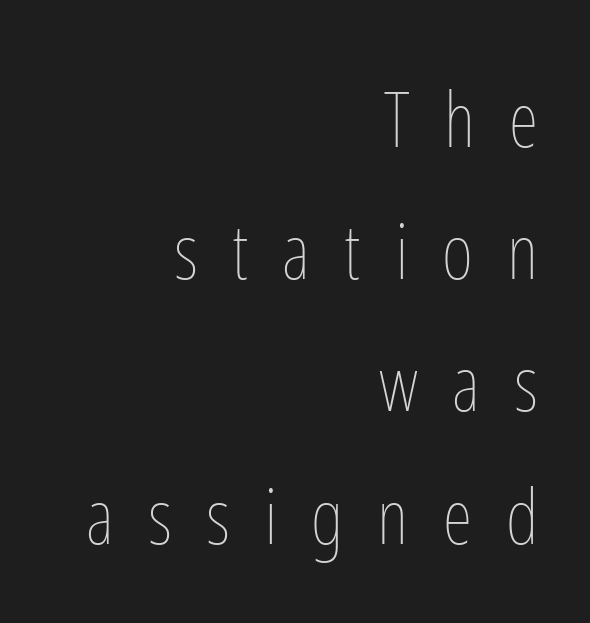
The passage shown is not bold in any degree. Proportional: the letters do not fall into vertical columns. The face used here is rendered with a markedly widened letterfit. Line endings align vertically; line beginnings do not. The string is rendered with underlining switched off.
